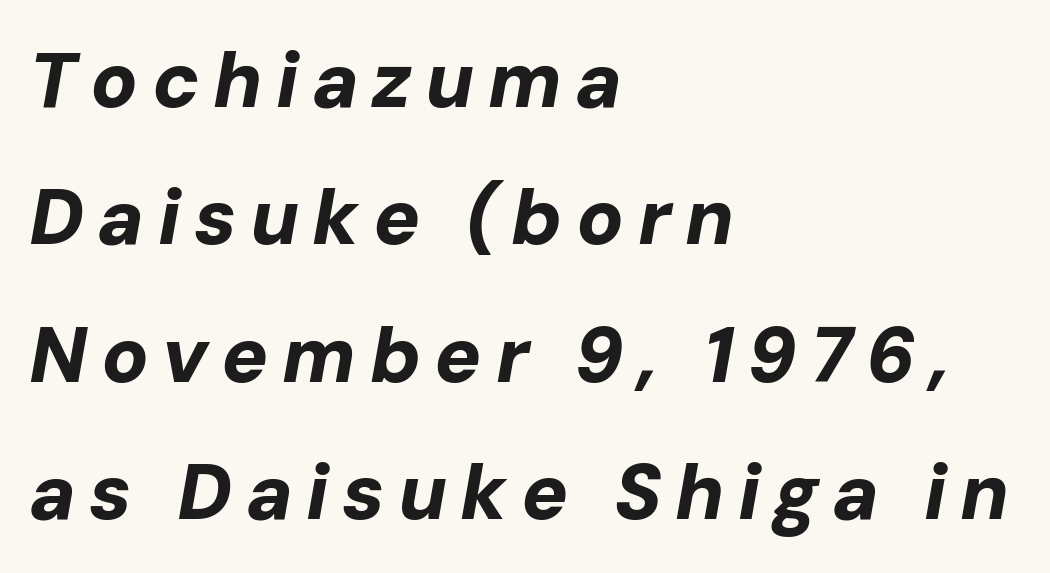
{"italic": "yes", "lean": "right", "slant_degrees": 10, "bold": "yes", "weight": "bold", "width": "normal", "stroke_contrast": "low", "x_height": "medium", "monospaced": "no", "underline": "no", "align": "left", "line_spacing_ratio": 1.76, "glyph_px": 78}
